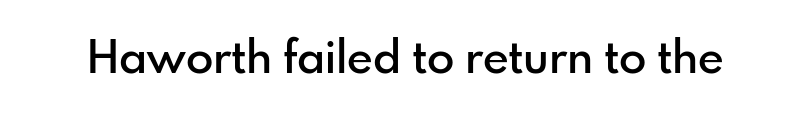
These words are printed semibold, heavier than regular yet not bold. The letters stand upright; this is a roman face. Bare-footed words on every line. Nobody touched the tracking dial on this one.
